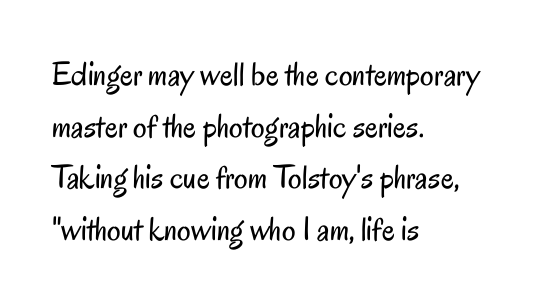
Q: Is the text bold? A: No.
Q: Is the text italic (slanted)? A: No, it is upright.
Q: Is the typeface a serif or a sans-serif typeface? A: Sans-serif.
Q: Is the text underlined? A: No.
Q: How is the paragraph aligned? A: Left-aligned.
Q: Is the spacing between letters normal or unusually wide? A: Normal.
Q: Is the spacing between lines tight, normal or loose? A: Normal.
Q: Width (condensed, normal, or wide)? A: Condensed.
Q: Stroke contrast? A: Low.
Q: x-height? A: Small.
Q: Monospaced? A: No.
